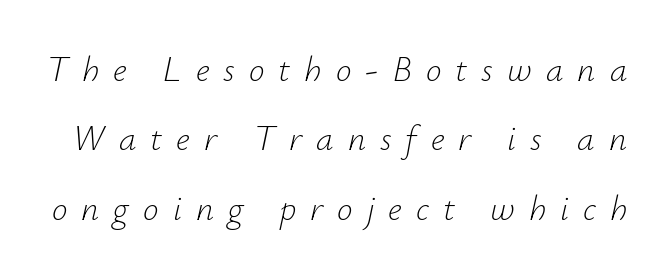
Q: Is the text bold? A: No.
Q: Is the text italic (slanted)? A: Yes, it leans right by about 12 degrees.
Q: Is the text underlined? A: No.
Q: Is the spacing between letters normal or unusually wide? A: Unusually wide.
Q: Is the spacing between lines tight, normal or loose? A: Loose.
Q: Width (condensed, normal, or wide)? A: Normal.
Q: Stroke contrast? A: Low.
Q: x-height? A: Small.
Q: Monospaced? A: No.
